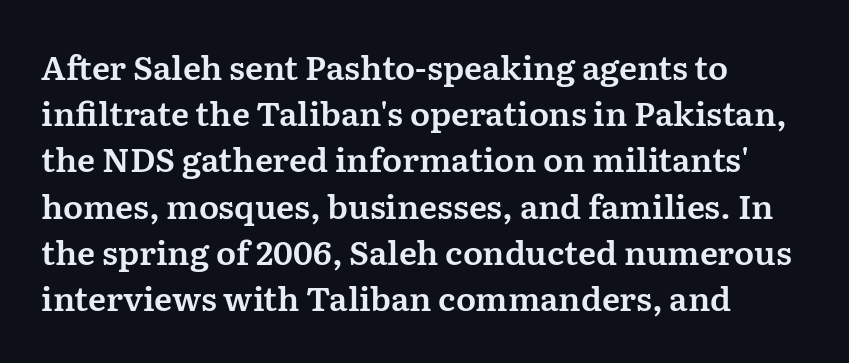
The image shows 33 px serif type, upright; set left-aligned, normal line spacing (1.4x), normal letter spacing, not underlined; medium stroke contrast and a medium x-height.
